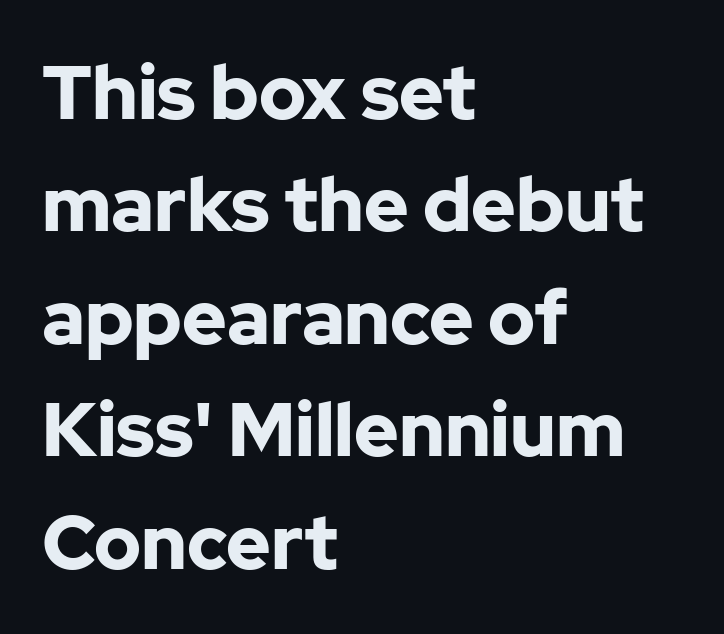
The font's upright variant was chosen for this text. Think of a printed novel: that variable character pitch is what you see here. The text was rendered using a sans face with plain stroke endings. A bare baseline throughout the passage. Which margin do the lines hug? The left one — the right edge is uneven. The leading is moderate, giving the passage an even texture.
